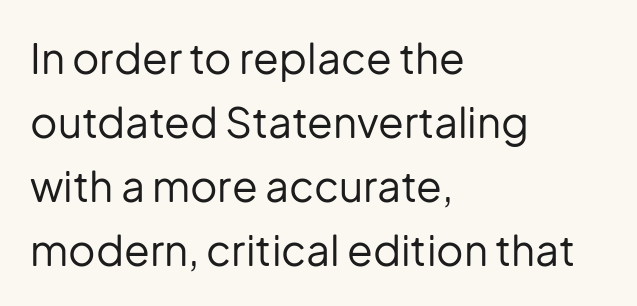
{"serif": "no", "italic": "no", "bold": "no", "weight": "regular", "width": "normal", "stroke_contrast": "low", "x_height": "medium", "monospaced": "no", "underline": "no", "align": "left", "line_spacing": "normal", "line_spacing_ratio": 1.52, "letter_spacing": "normal", "letter_spacing_em": 0.0, "glyph_px": 42}
